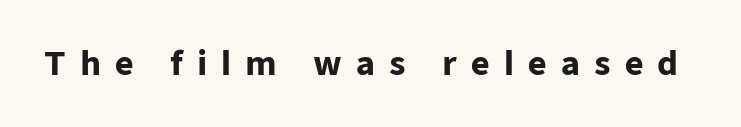
{"serif": "no", "italic": "no", "bold": "yes", "weight": "heavy", "width": "normal", "stroke_contrast": "low", "x_height": "medium", "monospaced": "no", "underline": "no", "letter_spacing": "wide", "letter_spacing_em": 0.44, "glyph_px": 32}
